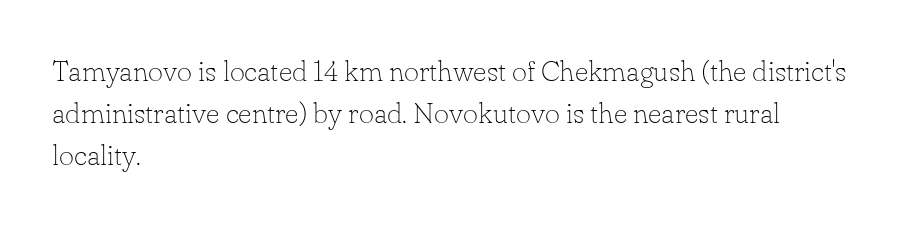
Q: Is the text bold? A: No.
Q: Is the text italic (slanted)? A: No, it is upright.
Q: Is the typeface a serif or a sans-serif typeface? A: Serif.
Q: Is the text underlined? A: No.
Q: How is the paragraph aligned? A: Left-aligned.
Q: Is the spacing between letters normal or unusually wide? A: Normal.
Q: Is the spacing between lines tight, normal or loose? A: Normal.
Q: Width (condensed, normal, or wide)? A: Normal.
Q: Stroke contrast? A: Low.
Q: x-height? A: Small.
Q: Monospaced? A: No.
